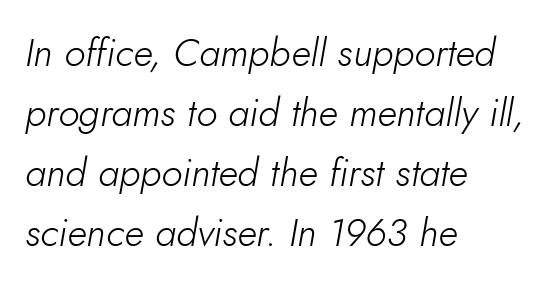
Q: Is the text bold? A: No.
Q: Is the text italic (slanted)? A: Yes, it leans right by about 10 degrees.
Q: Is the text underlined? A: No.
Q: How is the paragraph aligned? A: Left-aligned.
Q: Is the spacing between letters normal or unusually wide? A: Normal.
Q: Is the spacing between lines tight, normal or loose? A: Normal.
Q: Width (condensed, normal, or wide)? A: Normal.
Q: Stroke contrast? A: Low.
Q: x-height? A: Small.
Q: Monospaced? A: No.
